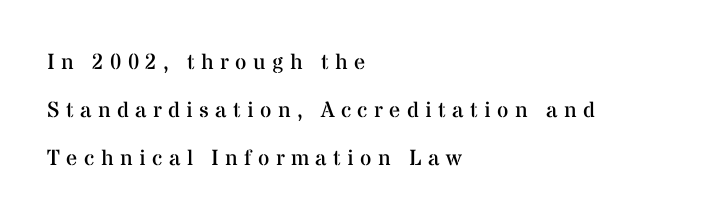
Q: Is the text bold? A: No.
Q: Is the text italic (slanted)? A: No, it is upright.
Q: Is the text underlined? A: No.
Q: How is the paragraph aligned? A: Left-aligned.
Q: Is the spacing between letters normal or unusually wide? A: Unusually wide.
Q: Is the spacing between lines tight, normal or loose? A: Loose.
